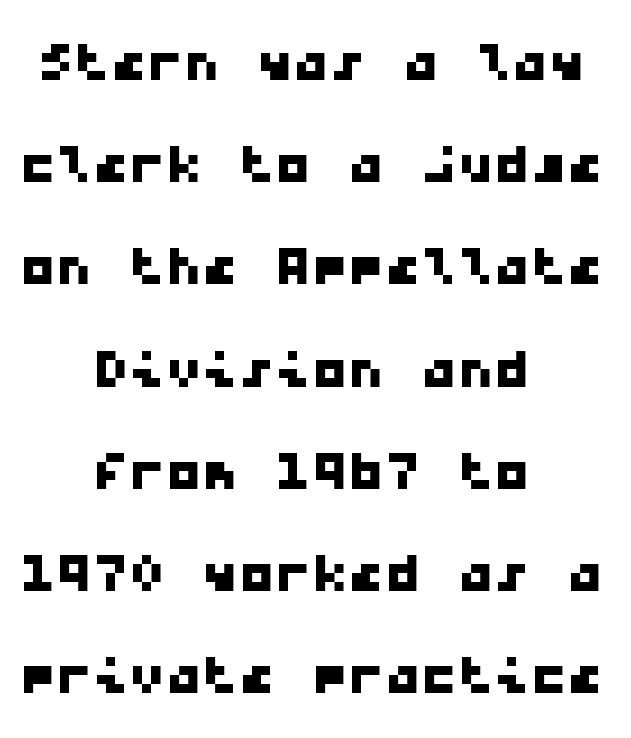
{"serif": "no", "width": "wide", "stroke_contrast": "low", "x_height": "medium", "monospaced": "yes", "underline": "no", "align": "center", "line_spacing": "normal", "line_spacing_ratio": 1.4, "letter_spacing": "normal", "letter_spacing_em": 0.0, "glyph_px": 73}
